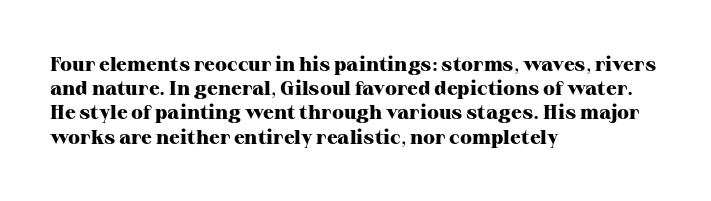
{"italic": "no", "bold": "yes", "underline": "no", "align": "left", "line_spacing_ratio": 1.21, "letter_spacing": "normal", "letter_spacing_em": 0.0, "glyph_px": 20}
